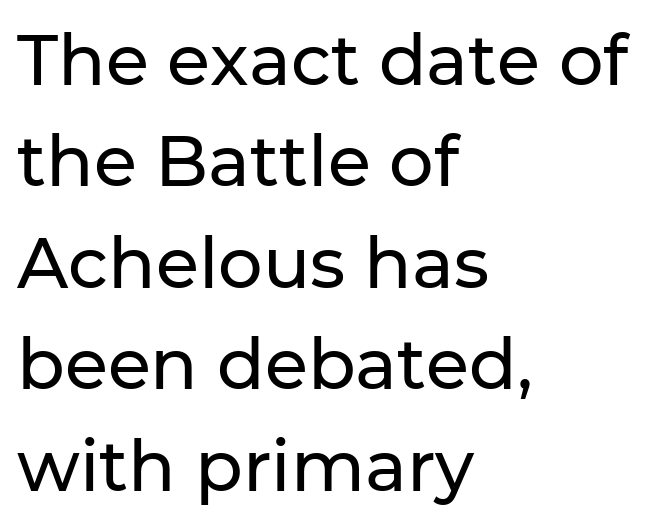
{"serif": "no", "italic": "no", "width": "normal", "stroke_contrast": "low", "x_height": "medium", "monospaced": "no", "underline": "no", "align": "left", "line_spacing": "normal", "line_spacing_ratio": 1.45, "letter_spacing": "normal", "letter_spacing_em": 0.0, "glyph_px": 70}
